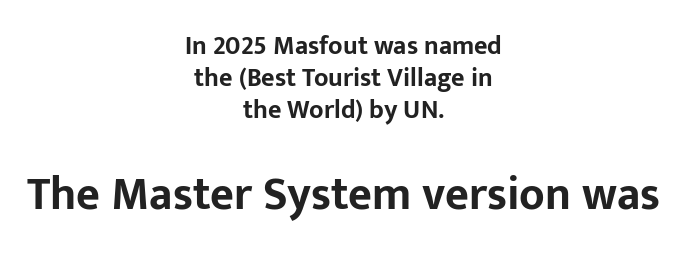
The letterforms sit shoulder to shoulder at normal distance. These lines are composed in type without serifs. The second block has been scaled up relative to the first. Which margin do the lines hug? Neither — every line sits in the middle. Does the weight exceed regular? Yes, all the way to bold. Looks like regular typesetting: each glyph gets only the width it needs.
